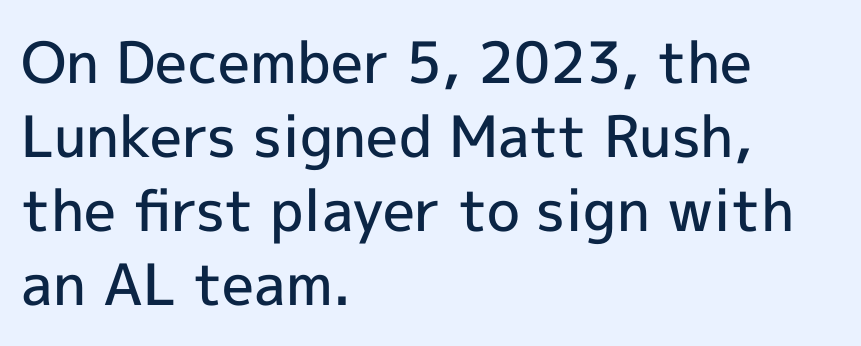
The image shows 57 px semibold sans-serif type, upright; set left-aligned, normal line spacing (1.3x), normal letter spacing, not underlined; a medium x-height.
